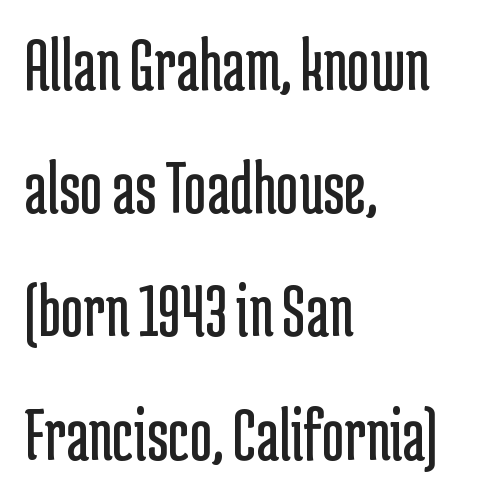
The image shows 77 px regular-weight, condensed sans-serif type, upright; set left-aligned, normal line spacing (1.6x), normal letter spacing, not underlined; low stroke contrast and a medium x-height.
